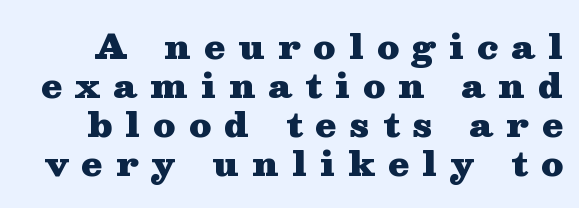
Q: Is the text bold? A: Yes.
Q: Is the text italic (slanted)? A: No, it is upright.
Q: Is the typeface a serif or a sans-serif typeface? A: Serif.
Q: Is the text underlined? A: No.
Q: Is the spacing between letters normal or unusually wide? A: Unusually wide.
Q: Is the spacing between lines tight, normal or loose? A: Tight.
Q: Width (condensed, normal, or wide)? A: Wide.
Q: Stroke contrast? A: Medium.
Q: x-height? A: Medium.
Q: Monospaced? A: No.
